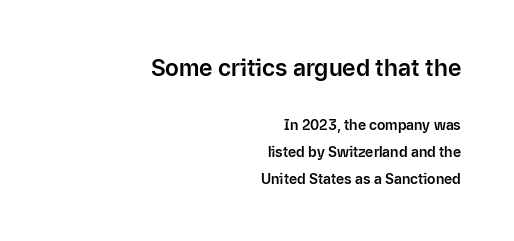
{"italic": "no", "underline": "no", "align": "right", "line_spacing": "loose", "line_spacing_ratio": 1.93, "letter_spacing": "normal", "letter_spacing_em": 0.0, "larger_block": "first", "size_ratio": 1.64, "glyph_px": 23}
